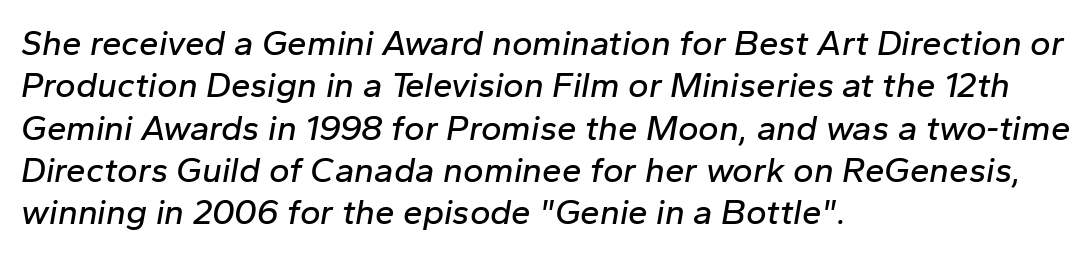
Q: Is the text italic (slanted)? A: Yes, it leans right by about 10 degrees.
Q: Is the text underlined? A: No.
Q: How is the paragraph aligned? A: Left-aligned.
Q: Is the spacing between letters normal or unusually wide? A: Normal.
Q: Width (condensed, normal, or wide)? A: Normal.
Q: Stroke contrast? A: Low.
Q: x-height? A: Medium.
Q: Monospaced? A: No.
